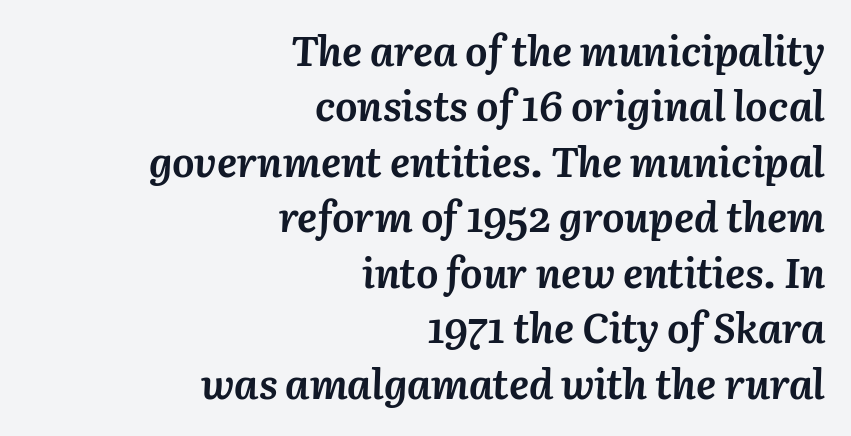
Q: Is the text bold? A: Yes.
Q: Is the text italic (slanted)? A: Yes, it leans right by about 3 degrees.
Q: Is the text underlined? A: No.
Q: How is the paragraph aligned? A: Right-aligned.
Q: Is the spacing between letters normal or unusually wide? A: Normal.
Q: Is the spacing between lines tight, normal or loose? A: Normal.
Q: Width (condensed, normal, or wide)? A: Normal.
Q: Stroke contrast? A: Medium.
Q: x-height? A: Medium.
Q: Monospaced? A: No.
